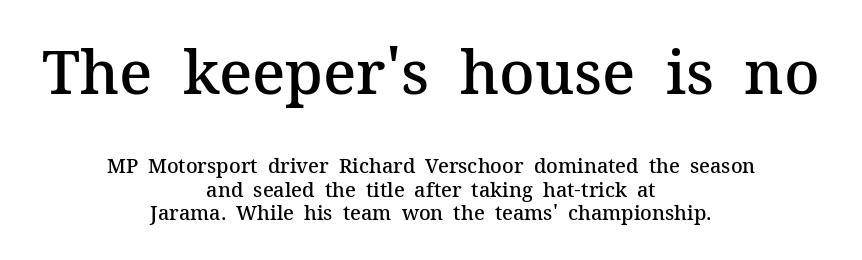
{"serif": "yes", "italic": "no", "bold": "semi", "weight": "semibold", "width": "normal", "stroke_contrast": "medium", "x_height": "medium", "monospaced": "no", "underline": "no", "align": "center", "line_spacing_ratio": 1.17, "letter_spacing": "normal", "letter_spacing_em": 0.0, "larger_block": "first", "size_ratio": 3.05, "glyph_px": 61}
